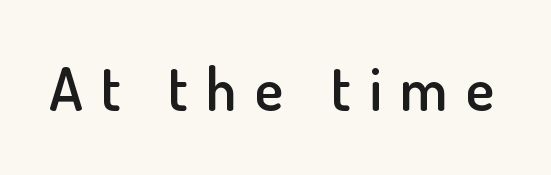
The image shows 60 px semibold sans-serif type, upright; set unusually wide letter spacing (+0.3 em), not underlined; low stroke contrast and a small x-height.
